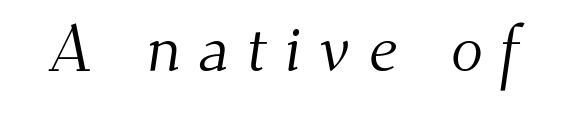
The image shows 67 px light serif type; set unusually wide letter spacing (+0.25 em), not underlined; medium stroke contrast and a small x-height.
